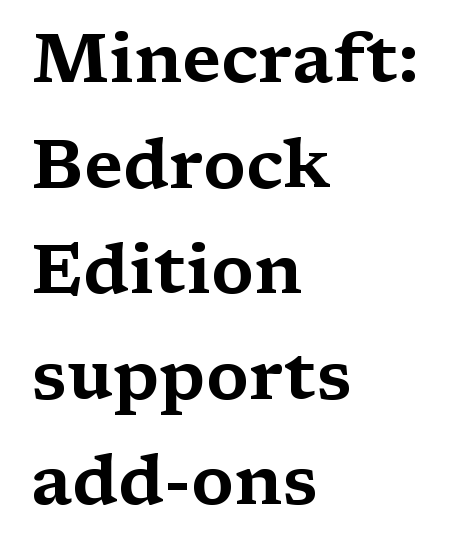
{"serif": "yes", "italic": "no", "width": "wide", "stroke_contrast": "medium", "x_height": "medium", "monospaced": "no", "underline": "no", "align": "left", "line_spacing": "normal", "line_spacing_ratio": 1.53, "letter_spacing": "normal", "letter_spacing_em": 0.0, "glyph_px": 69}
